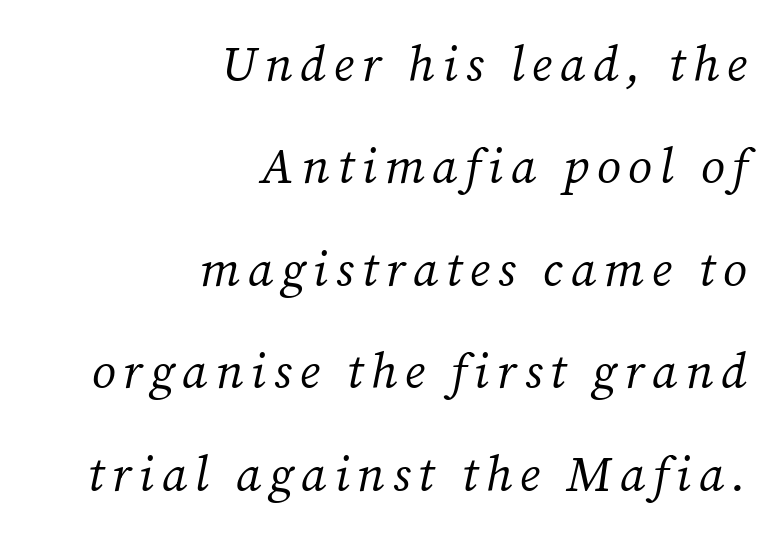
Q: Is the text bold? A: No.
Q: Is the text italic (slanted)? A: Yes, it leans right by about 12 degrees.
Q: Is the typeface a serif or a sans-serif typeface? A: Serif.
Q: Is the text underlined? A: No.
Q: How is the paragraph aligned? A: Right-aligned.
Q: Is the spacing between lines tight, normal or loose? A: Loose.
Q: Width (condensed, normal, or wide)? A: Normal.
Q: Stroke contrast? A: Medium.
Q: x-height? A: Medium.
Q: Monospaced? A: No.
